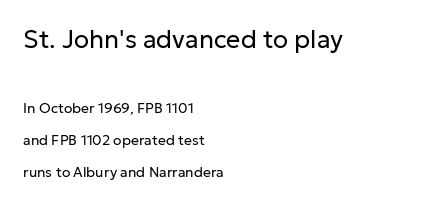
Q: Is the text bold? A: No.
Q: Is the text italic (slanted)? A: No, it is upright.
Q: Is the text underlined? A: No.
Q: How is the paragraph aligned? A: Left-aligned.
Q: Is the spacing between letters normal or unusually wide? A: Normal.
Q: Is the spacing between lines tight, normal or loose? A: Loose.
Q: Which block of text is set in a larger size, the first (top) or the second (bottom)? A: The first (top) one.
